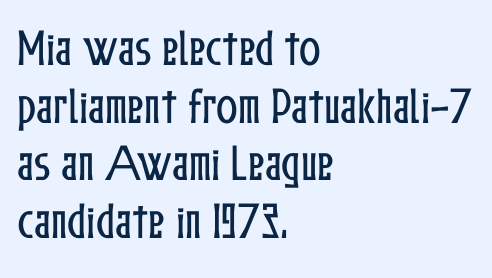
Q: Is the text italic (slanted)? A: No, it is upright.
Q: Is the text underlined? A: No.
Q: How is the paragraph aligned? A: Left-aligned.
Q: Is the spacing between letters normal or unusually wide? A: Normal.
Q: Is the spacing between lines tight, normal or loose? A: Normal.
Q: Width (condensed, normal, or wide)? A: Condensed.
Q: Stroke contrast? A: Low.
Q: x-height? A: Medium.
Q: Monospaced? A: No.
